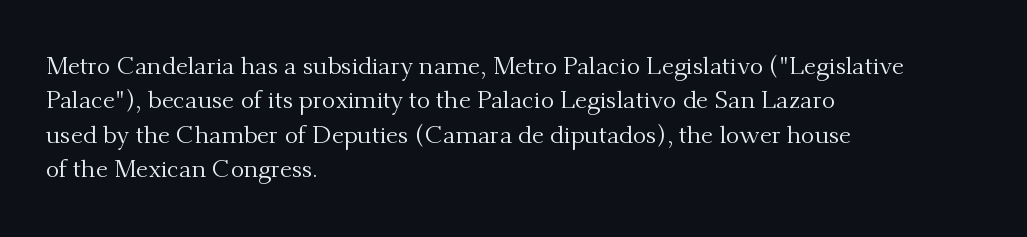
The image shows 25 px text type, upright; set left-aligned, normal line spacing (1.38x), normal letter spacing, not underlined.
